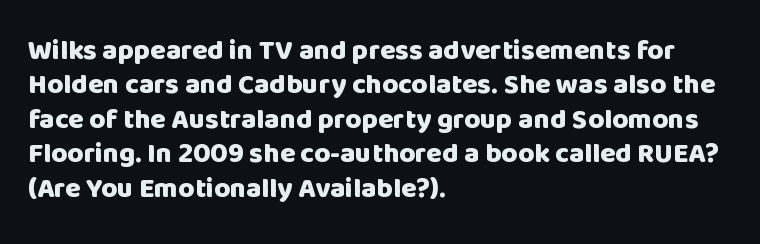
The image shows 28 px heavy sans-serif type, upright; set left-aligned, line spacing 1.23x, normal letter spacing, not underlined; low stroke contrast and a large x-height.
